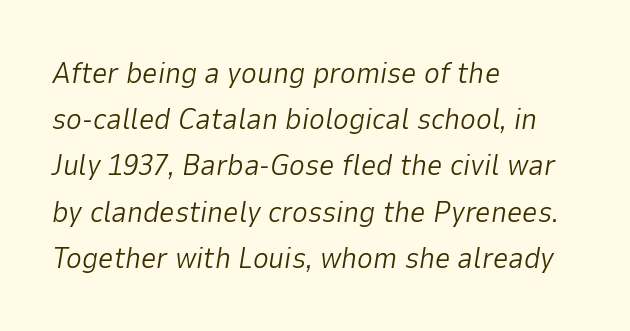
The font sits on the lighter half of the weight spectrum, regular included. You could not count columns in this text — the font is proportionally spaced. A normal amount of white space separates one row of letters from the next. Line beginnings align vertically; line endings do not. Compared with ordinary roman type, these characters are visibly tilted. A typesetter would call this zero additional tracking.
